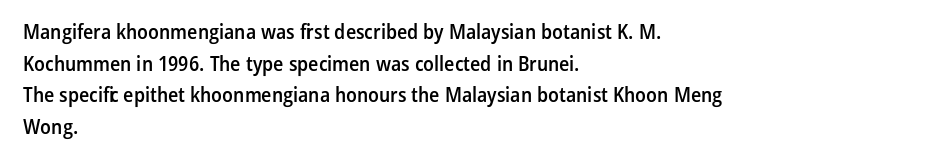
Q: Is the text bold? A: Semi-bold.
Q: Is the text italic (slanted)? A: No, it is upright.
Q: Is the text underlined? A: No.
Q: How is the paragraph aligned? A: Left-aligned.
Q: Is the spacing between letters normal or unusually wide? A: Normal.
Q: Is the spacing between lines tight, normal or loose? A: Normal.
